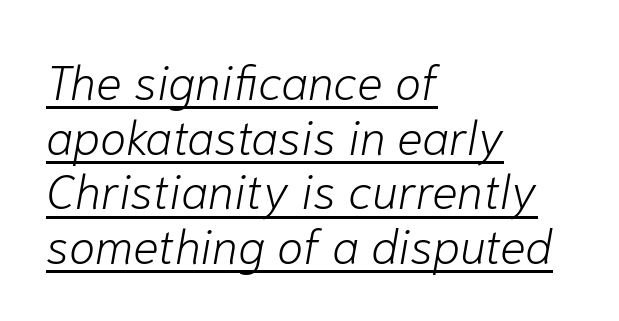
Q: Is the text bold? A: No.
Q: Is the text italic (slanted)? A: Yes, it leans right by about 10 degrees.
Q: Is the text underlined? A: Yes.
Q: How is the paragraph aligned? A: Left-aligned.
Q: Is the spacing between letters normal or unusually wide? A: Normal.
Q: Is the spacing between lines tight, normal or loose? A: Tight.
Q: Width (condensed, normal, or wide)? A: Normal.
Q: Stroke contrast? A: Low.
Q: x-height? A: Medium.
Q: Monospaced? A: No.
